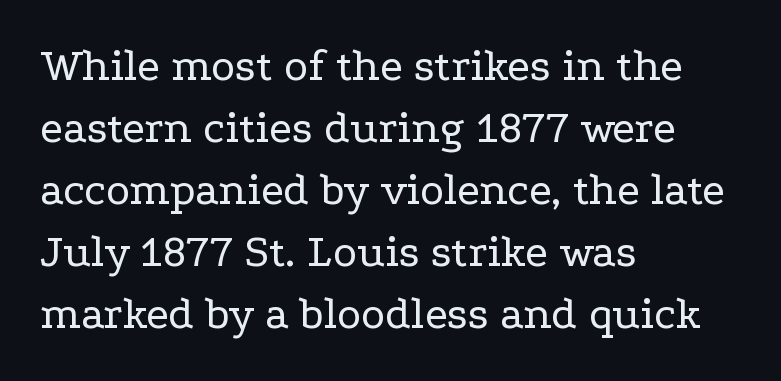
{"serif": "yes", "italic": "no", "bold": "no", "weight": "regular", "width": "wide", "stroke_contrast": "low", "x_height": "medium", "monospaced": "no", "underline": "no", "align": "left", "line_spacing": "normal", "line_spacing_ratio": 1.35, "letter_spacing": "normal", "letter_spacing_em": 0.0, "glyph_px": 46}
